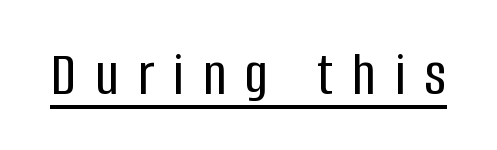
{"serif": "no", "italic": "no", "width": "condensed", "stroke_contrast": "low", "x_height": "large", "monospaced": "no", "underline": "yes", "letter_spacing": "wide", "letter_spacing_em": 0.3, "glyph_px": 63}
